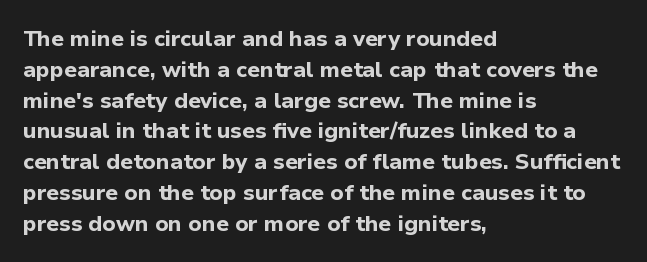
No italicization has been applied; the sample stays upright. The line-height multiplier appears to be the usual default. The face used here has the dense, thick strokes of a bold. Clear beneath every line of the passage. Each word holds together tightly as a unit, with standard inter-letter gaps. The typesetter chose a ragged-right arrangement here.
